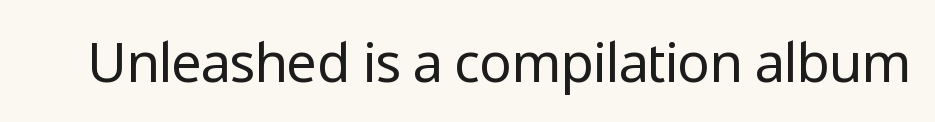
The image shows 54 px regular-weight sans-serif type, upright; set normal letter spacing, not underlined; low stroke contrast and a medium x-height.
